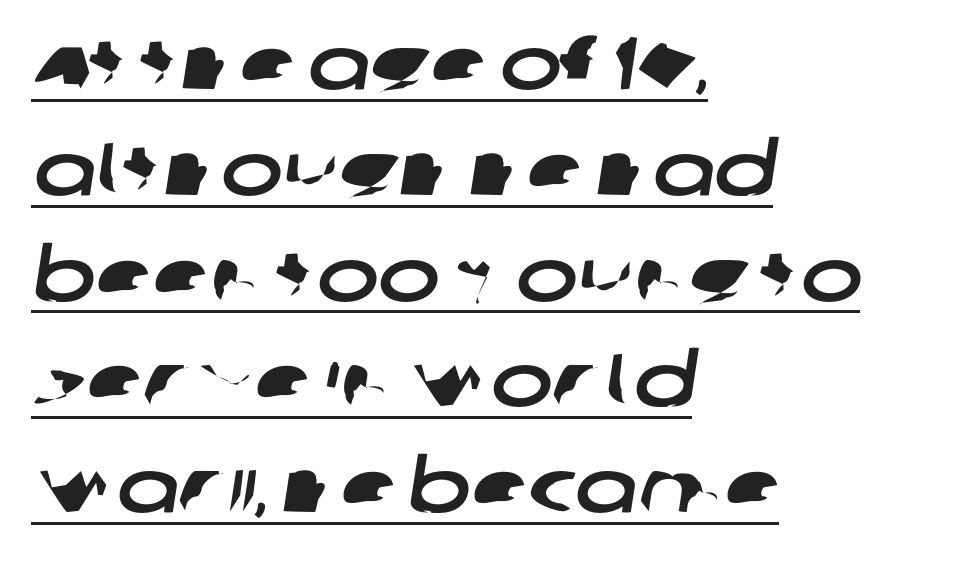
The image shows 74 px wide sans-serif type; set left-aligned, normal line spacing (1.43x), normal letter spacing, underlined; low stroke contrast and a large x-height.
